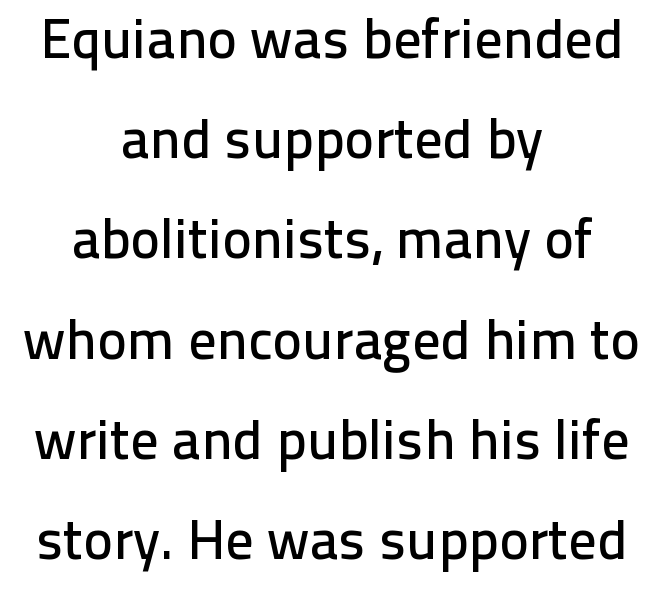
The image shows 56 px sans-serif type, upright; set centered, line spacing 1.79x, normal letter spacing, not underlined; low stroke contrast and a medium x-height.
